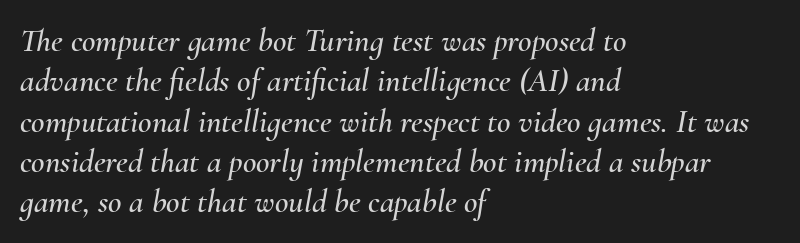
Q: Is the text italic (slanted)? A: Yes, it leans right by about 10 degrees.
Q: Is the text underlined? A: No.
Q: How is the paragraph aligned? A: Left-aligned.
Q: Is the spacing between letters normal or unusually wide? A: Normal.
Q: Width (condensed, normal, or wide)? A: Normal.
Q: Stroke contrast? A: Medium.
Q: x-height? A: Small.
Q: Monospaced? A: No.
